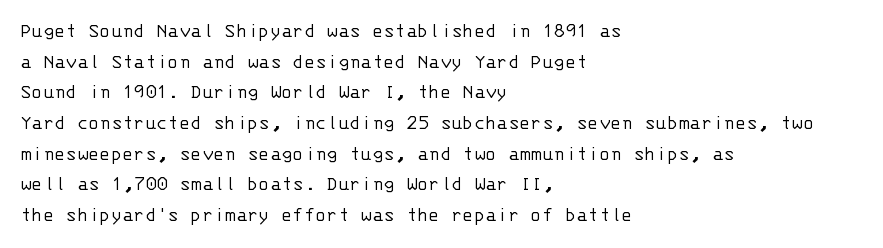
The strip under each line holds only bare page. The lines in this sample share a left origin and differ only in where they stop. The block of text has a typical density, with ordinary space between rows. A typesetter would call this zero additional tracking. Each stroke keeps to a modest, everyday thickness or less. Style check: upright.
